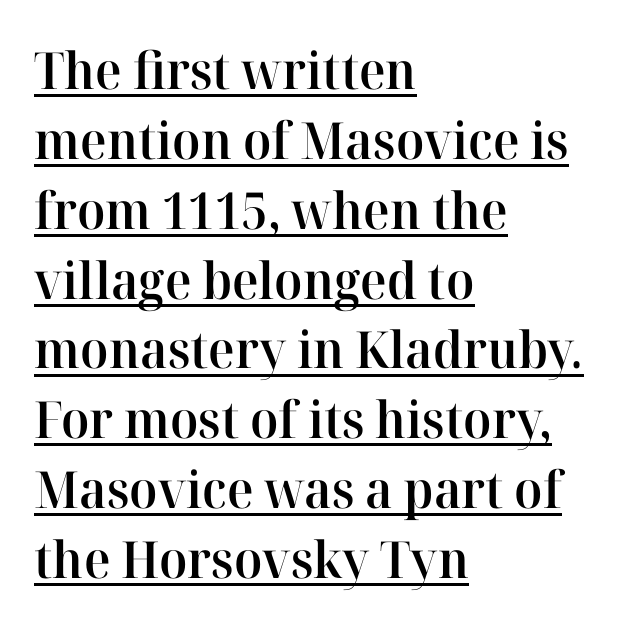
{"serif": "yes", "italic": "no", "bold": "semi", "weight": "semibold", "width": "normal", "stroke_contrast": "high", "x_height": "medium", "monospaced": "no", "underline": "yes", "align": "left", "line_spacing": "normal", "line_spacing_ratio": 1.37, "letter_spacing": "normal", "letter_spacing_em": 0.0, "glyph_px": 51}
